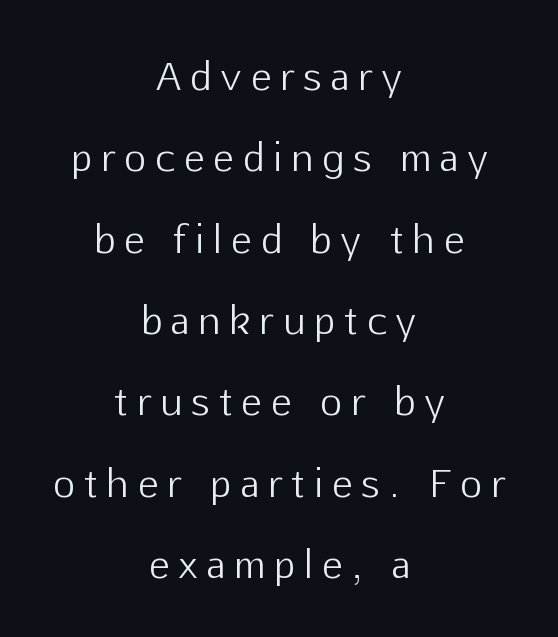
Decoration check: the copy has no underline. The letters advance in unequal steps, a hallmark of proportional type. These lines stand farther apart than default settings would place them. Nothing sits at the stroke ends, so this counts as sans-serif. Style check: upright.
